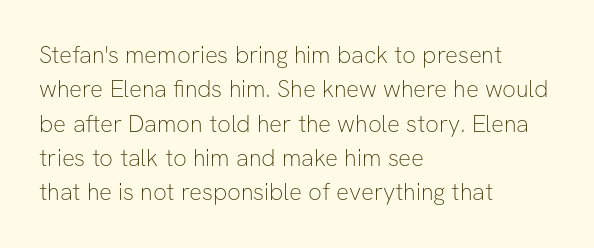
Q: Is the text bold? A: No.
Q: Is the text italic (slanted)? A: No, it is upright.
Q: Is the text underlined? A: No.
Q: How is the paragraph aligned? A: Left-aligned.
Q: Is the spacing between letters normal or unusually wide? A: Normal.
Q: Is the spacing between lines tight, normal or loose? A: Normal.
